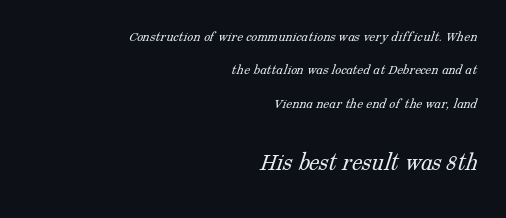
The image shows 26 px text type; set right-aligned, loose line spacing (2.23x), normal letter spacing, not underlined; the second (bottom) block is 1.73x larger.
